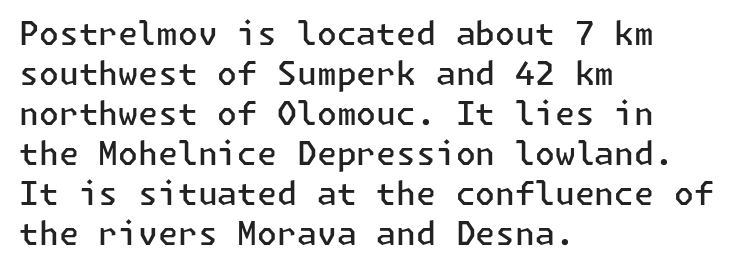
{"serif": "no", "italic": "no", "bold": "semi", "weight": "semibold", "width": "normal", "stroke_contrast": "low", "x_height": "medium", "underline": "no", "align": "left", "line_spacing": "normal", "line_spacing_ratio": 1.25, "letter_spacing": "normal", "letter_spacing_em": 0.0, "glyph_px": 32}
